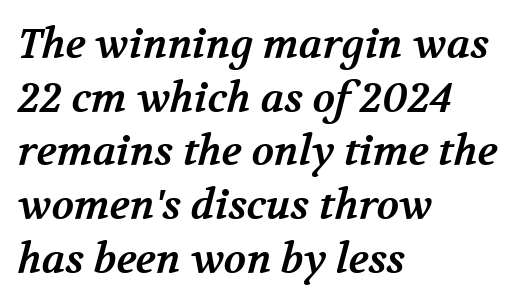
In terms of letterform style, serifs are clearly present. The glyphs are unaccompanied by any horizontal stroke below them. This is heavy type, rendered in bold. How would I describe the line gaps? Plain and ordinary.
